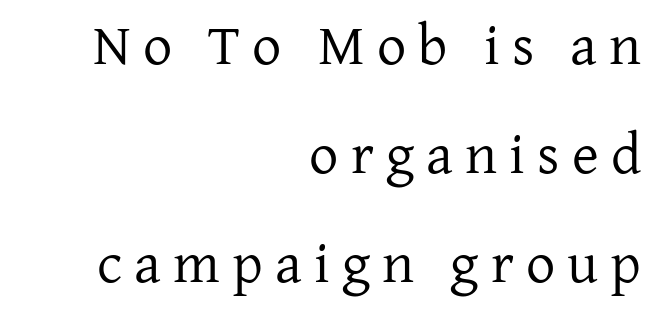
{"serif": "yes", "italic": "no", "bold": "no", "weight": "regular", "width": "normal", "stroke_contrast": "low", "x_height": "medium", "monospaced": "no", "underline": "no", "align": "right", "line_spacing_ratio": 1.88, "letter_spacing": "wide", "letter_spacing_em": 0.21, "glyph_px": 58}
